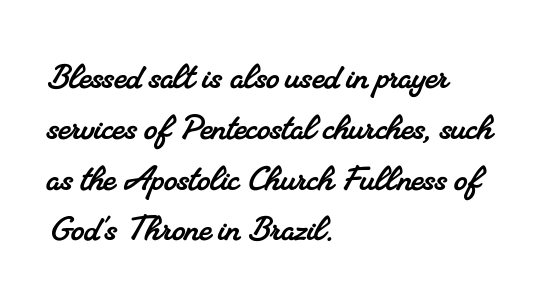
The paragraph has a hard left edge and a soft right edge. The rendering uses natural spacing where letterforms have individual widths. Between one letter and the next there's only the usual sliver of space. Anything drawn beneath the words? Only blank space. A typesetter would label this face a serif.
